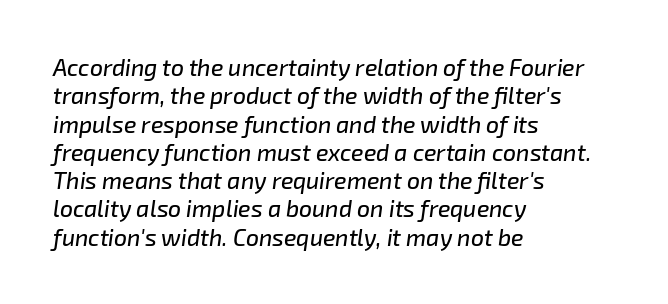
Q: Is the text italic (slanted)? A: Yes, it leans right by about 8 degrees.
Q: Is the text underlined? A: No.
Q: How is the paragraph aligned? A: Left-aligned.
Q: Is the spacing between letters normal or unusually wide? A: Normal.
